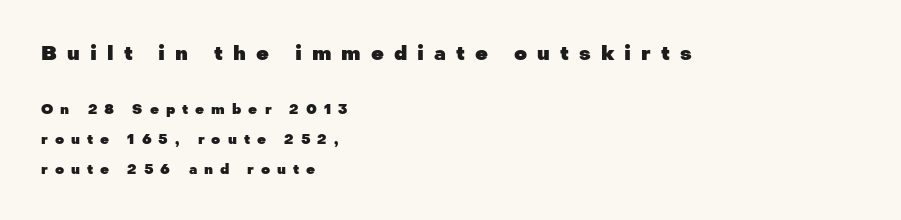
{"italic": "no", "bold": "yes", "underline": "no", "align": "left", "line_spacing": "loose", "line_spacing_ratio": 2.15, "letter_spacing": "wide", "letter_spacing_em": 0.5, "larger_block": "first", "size_ratio": 1.43, "glyph_px": 20}
